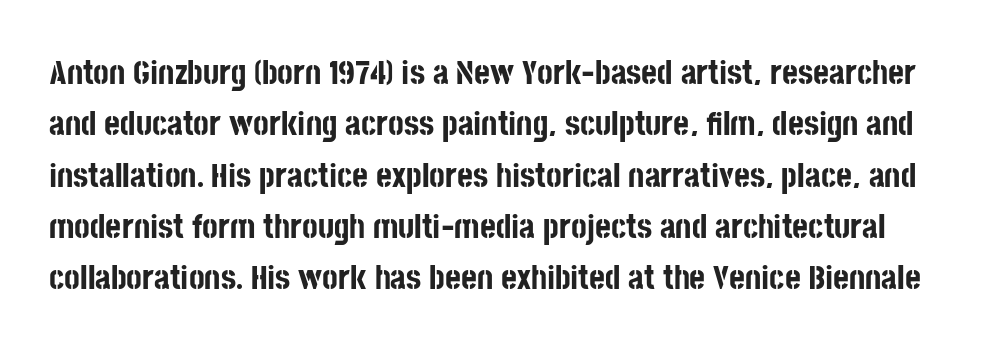
The image shows 34 px bold, condensed sans-serif type, upright; set normal line spacing (1.51x), normal letter spacing, not underlined; low stroke contrast and a large x-height.
